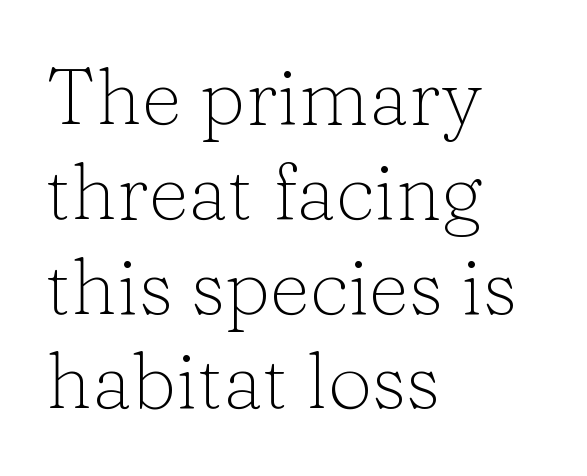
{"serif": "yes", "italic": "no", "bold": "no", "weight": "light", "width": "normal", "stroke_contrast": "low", "x_height": "medium", "monospaced": "no", "underline": "no", "align": "left", "line_spacing_ratio": 1.2, "letter_spacing": "normal", "letter_spacing_em": 0.0, "glyph_px": 79}
